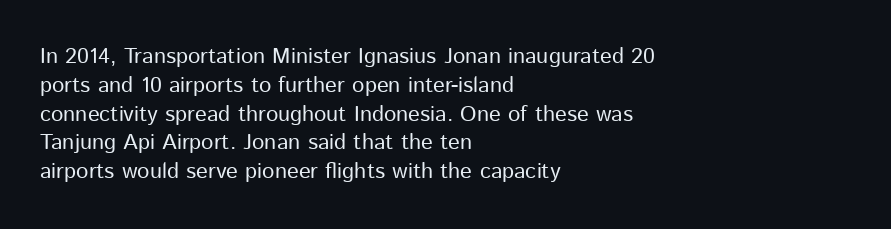
No extra ink here — the face is not bold. The ragged edge is on the right, which tells us the setting is flush left. Decoration check: the copy has no underline. Between one letter and the next there's only the usual sliver of space. No italicization has been applied; the sample stays upright. Successive baselines arrive at the customary interval.
